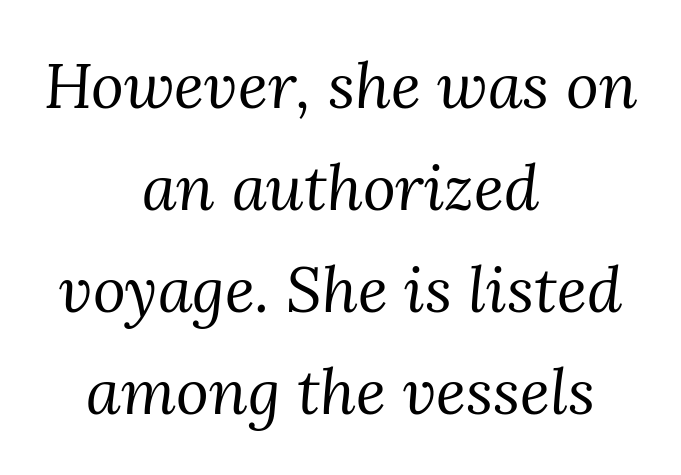
{"serif": "yes", "italic": "yes", "lean": "right", "slant_degrees": 3, "bold": "no", "weight": "regular", "width": "normal", "stroke_contrast": "medium", "x_height": "medium", "monospaced": "no", "underline": "no", "align": "center", "line_spacing": "normal", "line_spacing_ratio": 1.62, "letter_spacing": "normal", "letter_spacing_em": 0.0, "glyph_px": 63}
